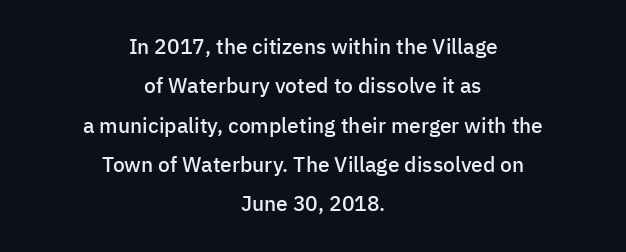
The image shows 21 px text type, upright; set centered, line spacing 1.87x, normal letter spacing, not underlined.
